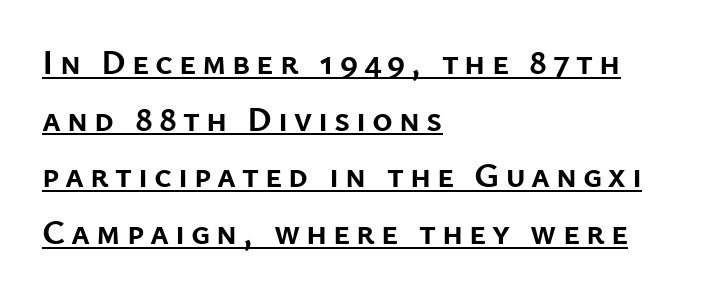
The image shows 35 px semibold sans-serif type, upright; set left-aligned, normal line spacing (1.62x), underlined; low stroke contrast and a medium x-height.
